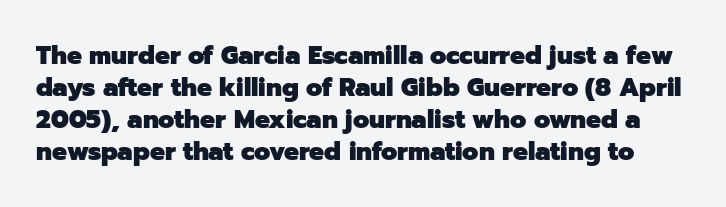
Each row of text sits above clean, open space. In terms of leading, this rendering sits right in the middle. Characters remain perfectly vertical along every line. The sample has been set heavy, in full bold. The horizontal fit of the characters is conventional and even.
